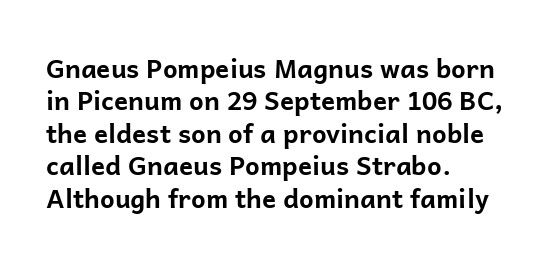
{"italic": "no", "bold": "yes", "underline": "no", "align": "left", "line_spacing": "normal", "line_spacing_ratio": 1.25, "letter_spacing": "normal", "letter_spacing_em": 0.0, "glyph_px": 26}
